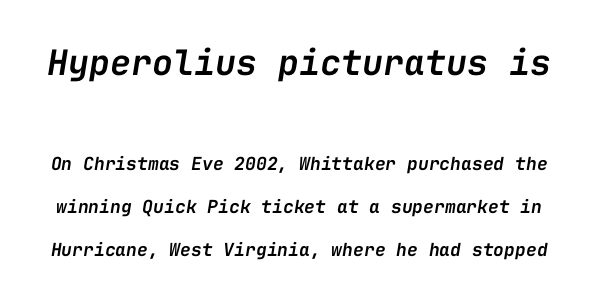
Monospaced: the letters line up in strict vertical columns. This sample trades compactness for vertical openness between lines. Short note: letters normally spaced. No word sits above an underline.
